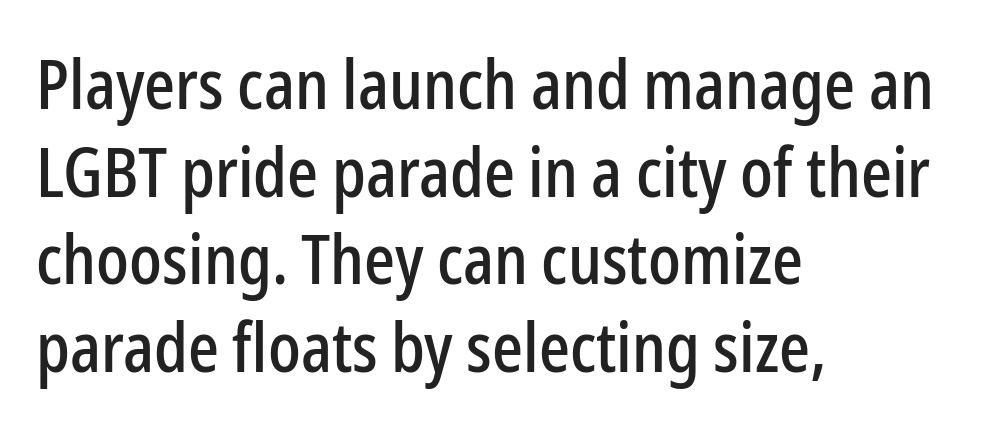
The image shows 68 px condensed sans-serif type, upright; set left-aligned, normal line spacing (1.29x), normal letter spacing, not underlined; low stroke contrast and a medium x-height.
